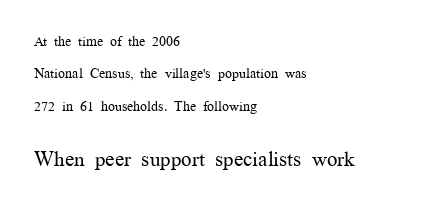
{"italic": "no", "bold": "no", "underline": "no", "align": "left", "line_spacing": "loose", "line_spacing_ratio": 2.32, "letter_spacing": "normal", "letter_spacing_em": 0.0, "larger_block": "second", "size_ratio": 1.5, "glyph_px": 21}
